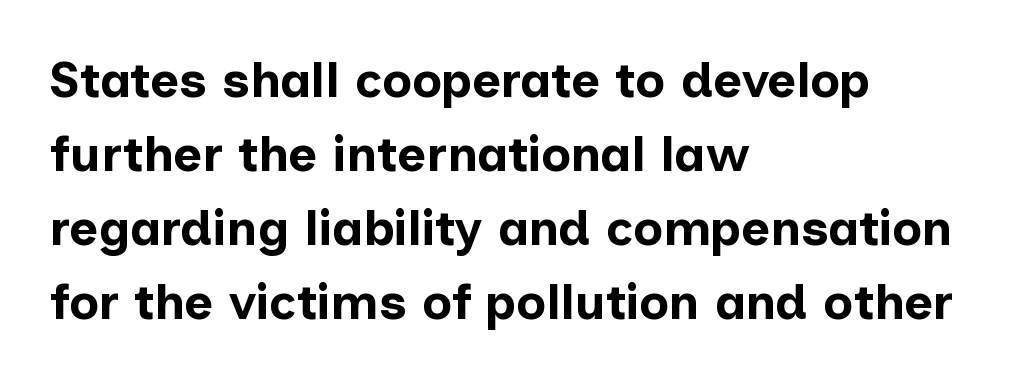
Q: Is the text bold? A: Yes.
Q: Is the text italic (slanted)? A: No, it is upright.
Q: Is the typeface a serif or a sans-serif typeface? A: Sans-serif.
Q: Is the text underlined? A: No.
Q: How is the paragraph aligned? A: Left-aligned.
Q: Is the spacing between letters normal or unusually wide? A: Normal.
Q: Is the spacing between lines tight, normal or loose? A: Normal.
Q: Width (condensed, normal, or wide)? A: Normal.
Q: Stroke contrast? A: Low.
Q: x-height? A: Medium.
Q: Monospaced? A: No.
